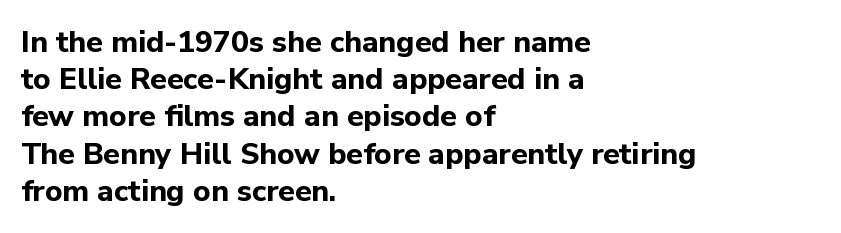
The image shows 30 px bold sans-serif type, upright; set left-aligned, line spacing 1.24x, normal letter spacing, not underlined; low stroke contrast and a medium x-height.
